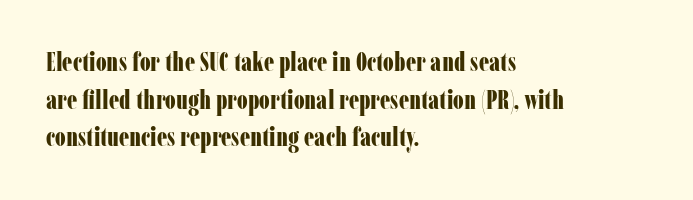
Q: Is the text bold? A: Yes.
Q: Is the text italic (slanted)? A: No, it is upright.
Q: Is the text underlined? A: No.
Q: How is the paragraph aligned? A: Left-aligned.
Q: Is the spacing between letters normal or unusually wide? A: Normal.
Q: Is the spacing between lines tight, normal or loose? A: Normal.
